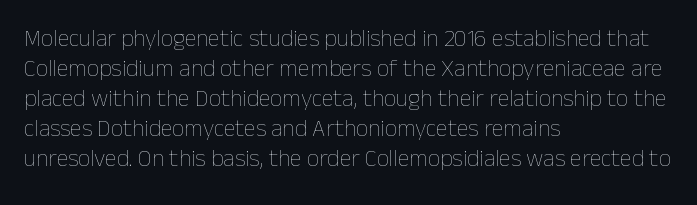
Honestly, there is no underline to notice here at all. The font's upright variant was chosen for this text. Horizontally, the lines are justified to the leading edge only. Bold? No — there's no thickening of the strokes.
